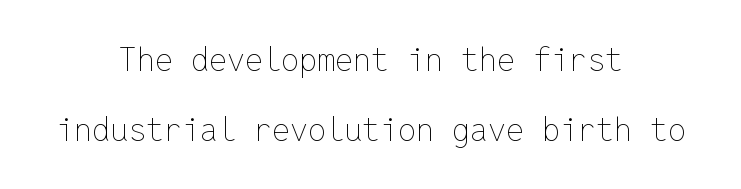
{"italic": "no", "bold": "no", "weight": "thin", "width": "normal", "stroke_contrast": "low", "x_height": "medium", "monospaced": "yes", "underline": "no", "align": "center", "line_spacing": "loose", "line_spacing_ratio": 2.18, "letter_spacing": "normal", "letter_spacing_em": 0.0, "glyph_px": 32}
